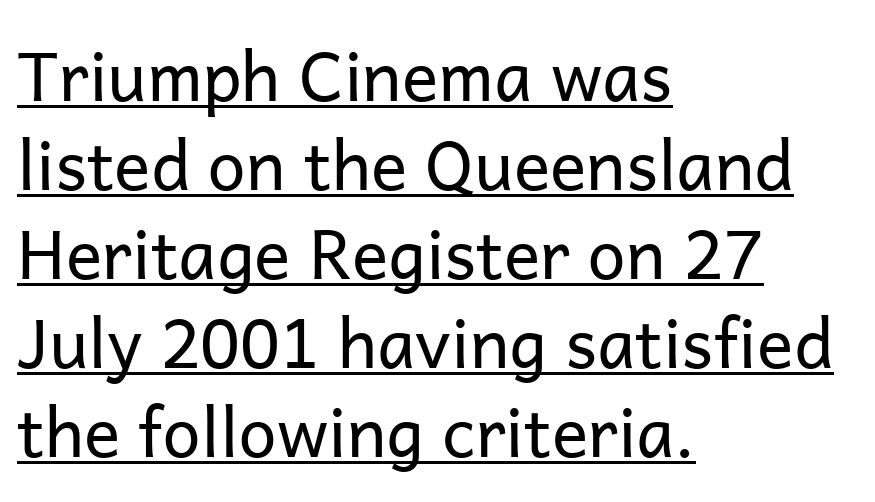
Q: Is the text bold? A: No.
Q: Is the text italic (slanted)? A: No, it is upright.
Q: Is the typeface a serif or a sans-serif typeface? A: Sans-serif.
Q: Is the text underlined? A: Yes.
Q: How is the paragraph aligned? A: Left-aligned.
Q: Is the spacing between letters normal or unusually wide? A: Normal.
Q: Is the spacing between lines tight, normal or loose? A: Normal.
Q: Width (condensed, normal, or wide)? A: Normal.
Q: Stroke contrast? A: Low.
Q: x-height? A: Medium.
Q: Monospaced? A: No.
